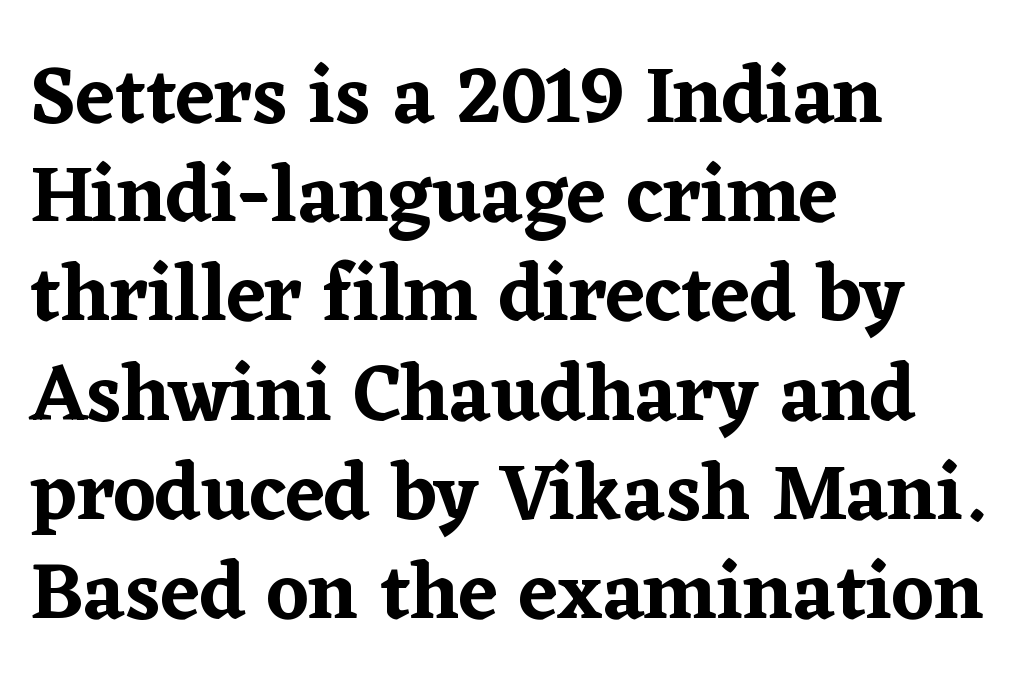
{"serif": "yes", "italic": "no", "width": "normal", "stroke_contrast": "low", "x_height": "medium", "monospaced": "no", "underline": "no", "align": "left", "line_spacing_ratio": 1.24, "letter_spacing": "normal", "letter_spacing_em": 0.0, "glyph_px": 80}
